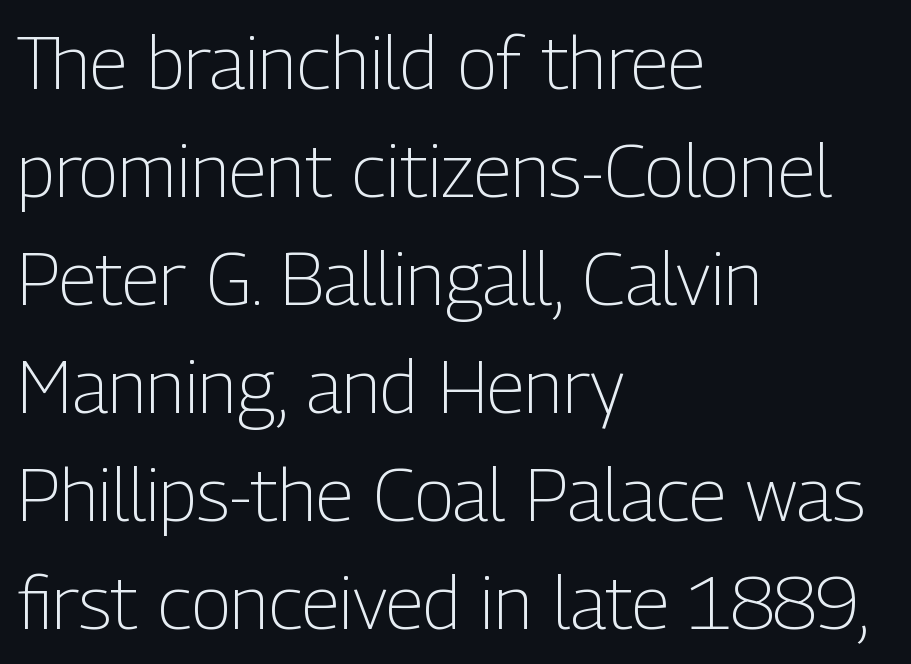
The image shows 74 px light, condensed sans-serif type, upright; set left-aligned, normal line spacing (1.46x), normal letter spacing, not underlined; low stroke contrast and a medium x-height.
